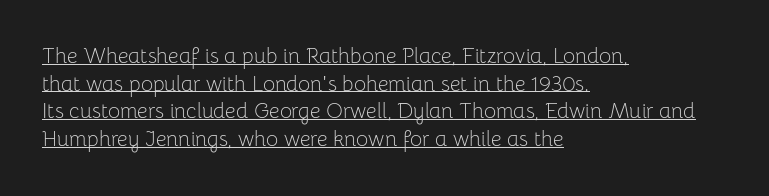
All the whitespace from short lines collects on the right. In designer terms, the underline attribute is active on this setting. Vertical stems look standard width or narrower in stroke. Leading: standard.
